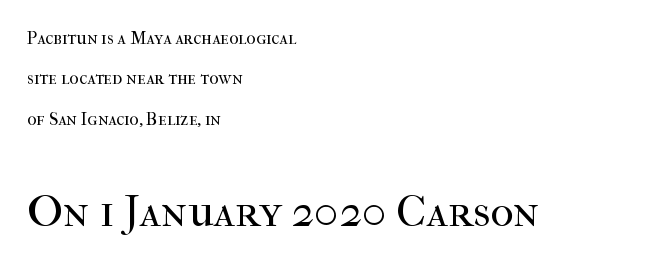
The image shows 45 px regular-weight serif type, upright; set left-aligned, loose line spacing (2.24x), normal letter spacing, not underlined; the second (bottom) block is 2.5x larger; high stroke contrast and a medium x-height.
